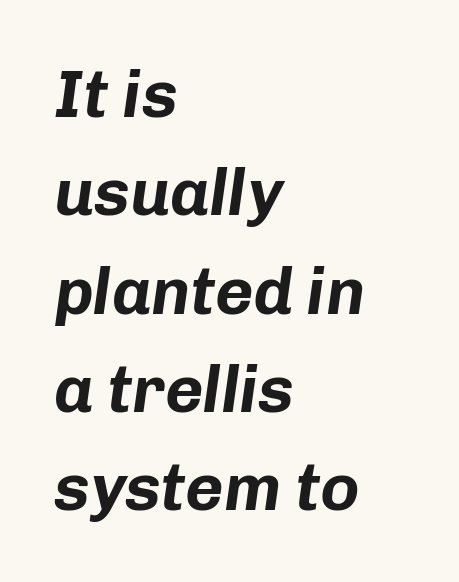
Q: Is the text bold? A: Yes.
Q: Is the text italic (slanted)? A: Yes, it leans right by about 8 degrees.
Q: Is the text underlined? A: No.
Q: How is the paragraph aligned? A: Left-aligned.
Q: Is the spacing between letters normal or unusually wide? A: Normal.
Q: Is the spacing between lines tight, normal or loose? A: Normal.
Q: Width (condensed, normal, or wide)? A: Normal.
Q: Stroke contrast? A: Low.
Q: x-height? A: Medium.
Q: Monospaced? A: No.
